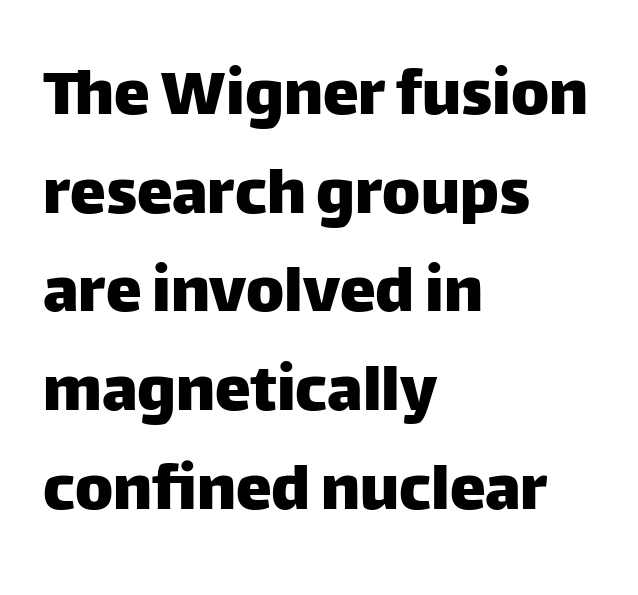
Q: Is the text italic (slanted)? A: No, it is upright.
Q: Is the typeface a serif or a sans-serif typeface? A: Sans-serif.
Q: Is the text underlined? A: No.
Q: How is the paragraph aligned? A: Left-aligned.
Q: Is the spacing between letters normal or unusually wide? A: Normal.
Q: Is the spacing between lines tight, normal or loose? A: Normal.
Q: Width (condensed, normal, or wide)? A: Normal.
Q: Stroke contrast? A: Low.
Q: x-height? A: Large.
Q: Monospaced? A: No.
